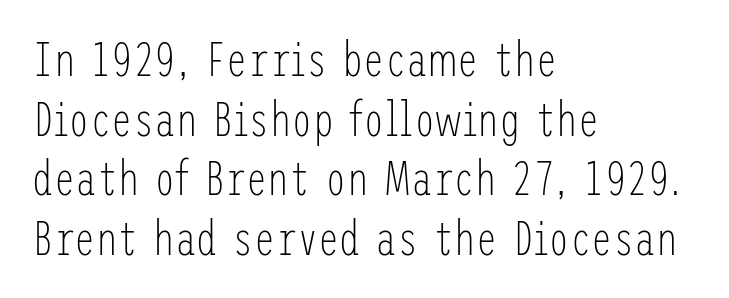
{"serif": "no", "italic": "no", "bold": "no", "weight": "light", "width": "condensed", "stroke_contrast": "low", "x_height": "medium", "underline": "no", "align": "left", "line_spacing_ratio": 1.24, "letter_spacing": "normal", "letter_spacing_em": 0.0, "glyph_px": 48}
